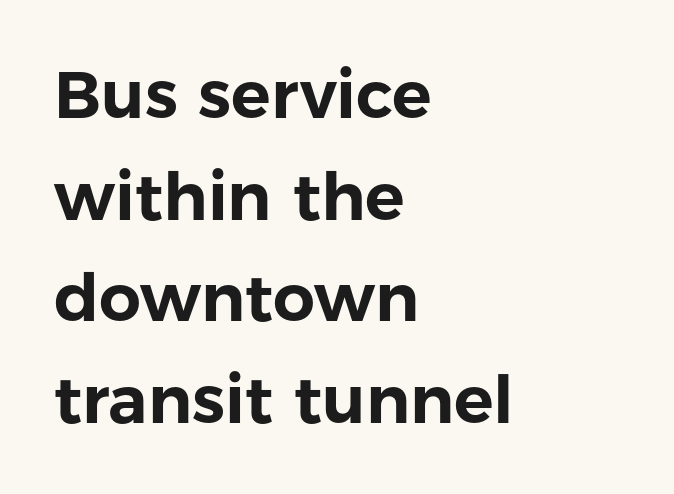
Q: Is the text italic (slanted)? A: No, it is upright.
Q: Is the typeface a serif or a sans-serif typeface? A: Sans-serif.
Q: Is the text underlined? A: No.
Q: How is the paragraph aligned? A: Left-aligned.
Q: Is the spacing between letters normal or unusually wide? A: Normal.
Q: Is the spacing between lines tight, normal or loose? A: Normal.
Q: Width (condensed, normal, or wide)? A: Normal.
Q: Stroke contrast? A: Low.
Q: x-height? A: Medium.
Q: Monospaced? A: No.
